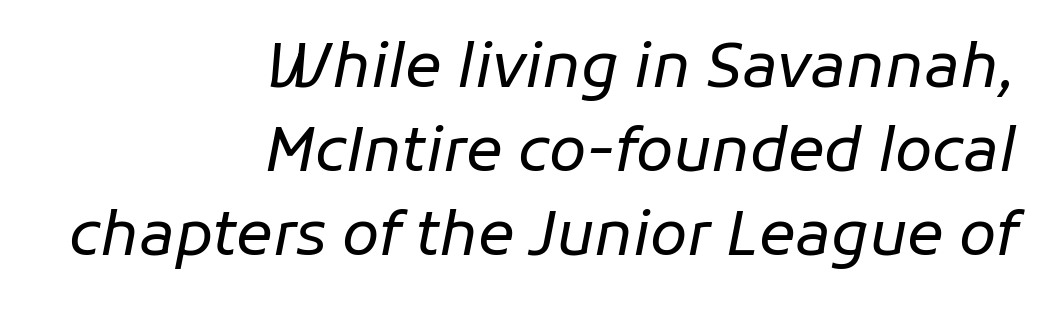
The image shows 61 px regular-weight type, italic (leaning right); set right-aligned, normal line spacing (1.38x), normal letter spacing, not underlined; low stroke contrast and a medium x-height.
